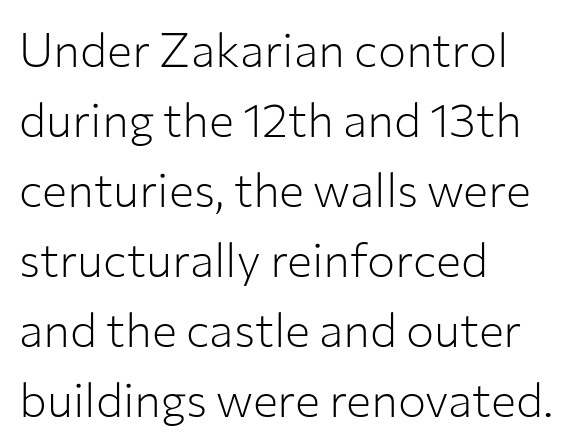
Q: Is the text bold? A: No.
Q: Is the text italic (slanted)? A: No, it is upright.
Q: Is the typeface a serif or a sans-serif typeface? A: Sans-serif.
Q: Is the text underlined? A: No.
Q: How is the paragraph aligned? A: Left-aligned.
Q: Is the spacing between letters normal or unusually wide? A: Normal.
Q: Is the spacing between lines tight, normal or loose? A: Normal.
Q: Width (condensed, normal, or wide)? A: Normal.
Q: Stroke contrast? A: Low.
Q: x-height? A: Medium.
Q: Monospaced? A: No.
